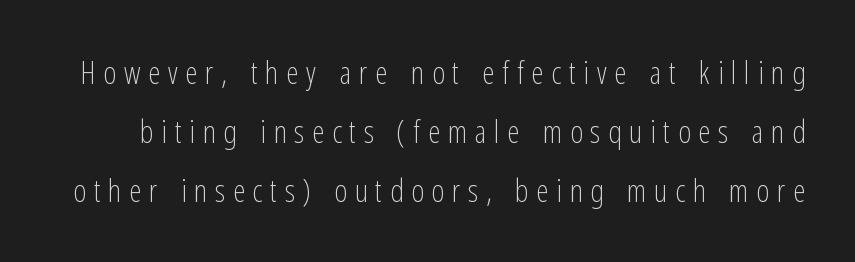
These lines are composed in type without serifs. Looks like regular typesetting: each glyph gets only the width it needs. The type is letterspaced generously, with wide tracking. When letters stand straight like this, we call the style roman or upright.
